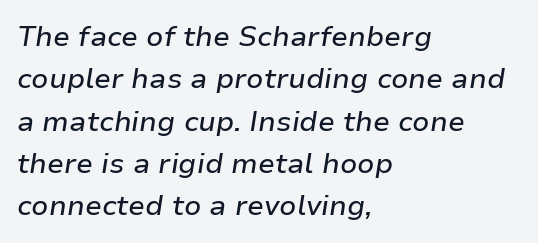
The image shows 28 px text type, italic (leaning right); set left-aligned, normal line spacing (1.51x), normal letter spacing, not underlined; low stroke contrast and a medium x-height.
